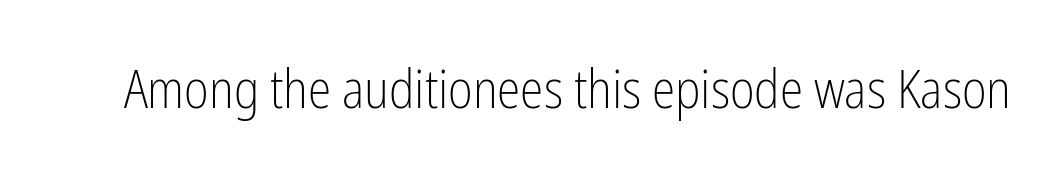
How are the letters spaced? Ordinarily, with no added tracking. Note: no serifs on the glyphs. The space beneath each line is pristine and unruled. Varying glyph widths throughout — classic text-font behaviour. The letters stand upright; this is a roman face.
